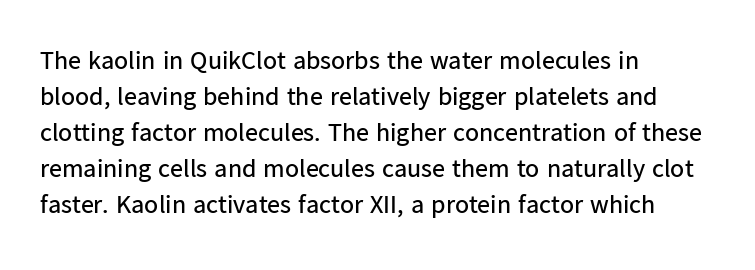
Q: Is the text bold? A: No.
Q: Is the text italic (slanted)? A: No, it is upright.
Q: Is the text underlined? A: No.
Q: How is the paragraph aligned? A: Left-aligned.
Q: Is the spacing between letters normal or unusually wide? A: Normal.
Q: Is the spacing between lines tight, normal or loose? A: Normal.
